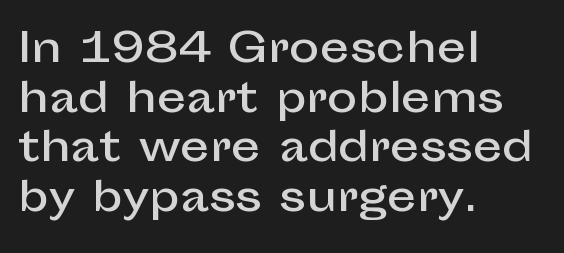
Q: Is the text italic (slanted)? A: No, it is upright.
Q: Is the typeface a serif or a sans-serif typeface? A: Sans-serif.
Q: Is the text underlined? A: No.
Q: How is the paragraph aligned? A: Left-aligned.
Q: Is the spacing between letters normal or unusually wide? A: Normal.
Q: Width (condensed, normal, or wide)? A: Normal.
Q: Stroke contrast? A: Low.
Q: x-height? A: Medium.
Q: Monospaced? A: No.
